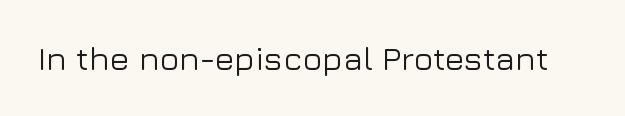
Q: Is the text italic (slanted)? A: No, it is upright.
Q: Is the typeface a serif or a sans-serif typeface? A: Sans-serif.
Q: Is the text underlined? A: No.
Q: Is the spacing between letters normal or unusually wide? A: Normal.
Q: Width (condensed, normal, or wide)? A: Normal.
Q: Stroke contrast? A: Low.
Q: x-height? A: Medium.
Q: Monospaced? A: No.
